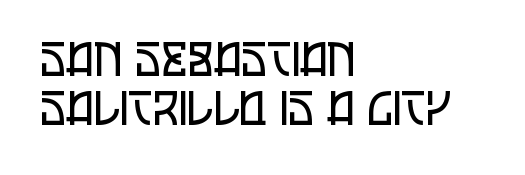
The image shows 47 px regular-weight, condensed sans-serif type, upright; set left-aligned, tight line spacing (1.05x), normal letter spacing, not underlined; low stroke contrast and a large x-height.
